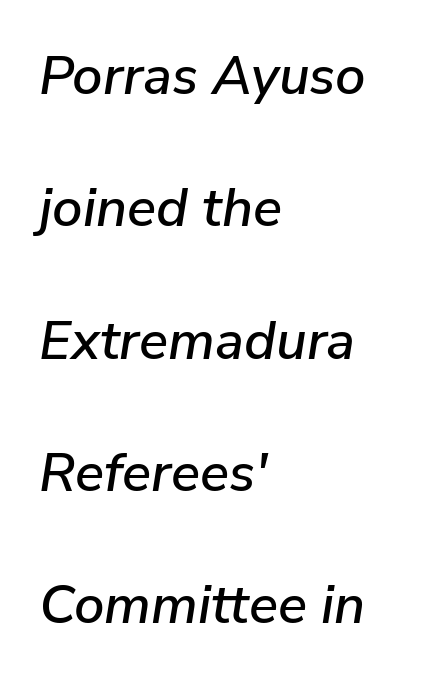
The image shows 54 px text type, italic (leaning right); set left-aligned, loose line spacing (2.45x), normal letter spacing, not underlined; low stroke contrast and a medium x-height.
